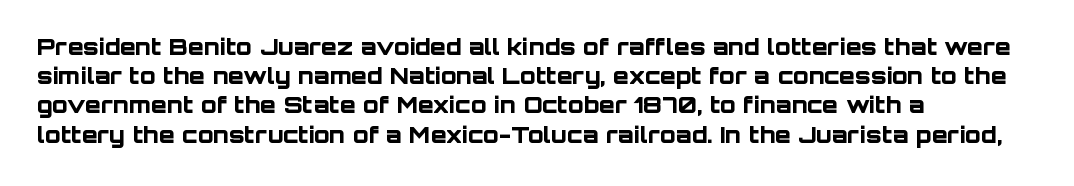
{"italic": "no", "bold": "yes", "underline": "no", "align": "left", "line_spacing": "normal", "line_spacing_ratio": 1.27, "letter_spacing": "normal", "letter_spacing_em": 0.0, "glyph_px": 23}
